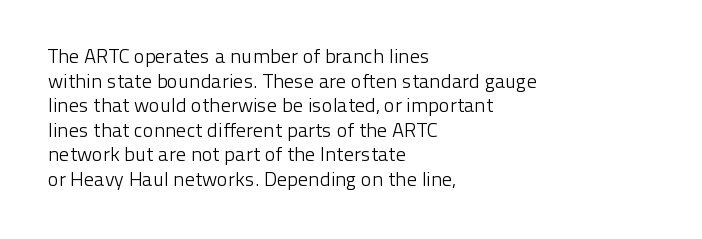
Casual observation: everything's shoved over to the left. This is not heavy type; no bold has been used. Italic? Not at all — the glyphs are vertical. The space beneath each line is pristine and unruled. No extra tracking has been applied to these lines.
